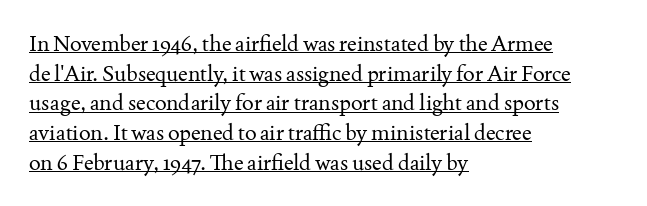
Q: Is the text bold? A: No.
Q: Is the text italic (slanted)? A: No, it is upright.
Q: Is the text underlined? A: Yes.
Q: How is the paragraph aligned? A: Left-aligned.
Q: Is the spacing between letters normal or unusually wide? A: Normal.
Q: Is the spacing between lines tight, normal or loose? A: Normal.
